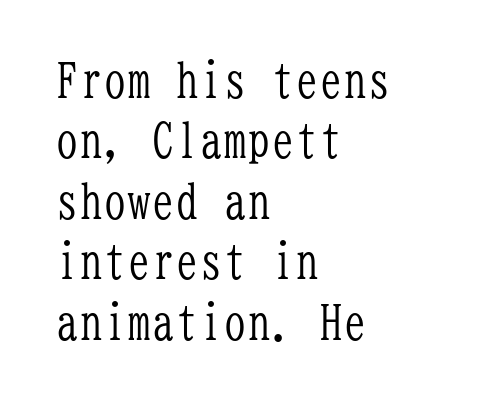
The image shows 48 px light, condensed serif type, upright, monospaced; set left-aligned, normal line spacing (1.26x), normal letter spacing, not underlined; low stroke contrast and a medium x-height.
